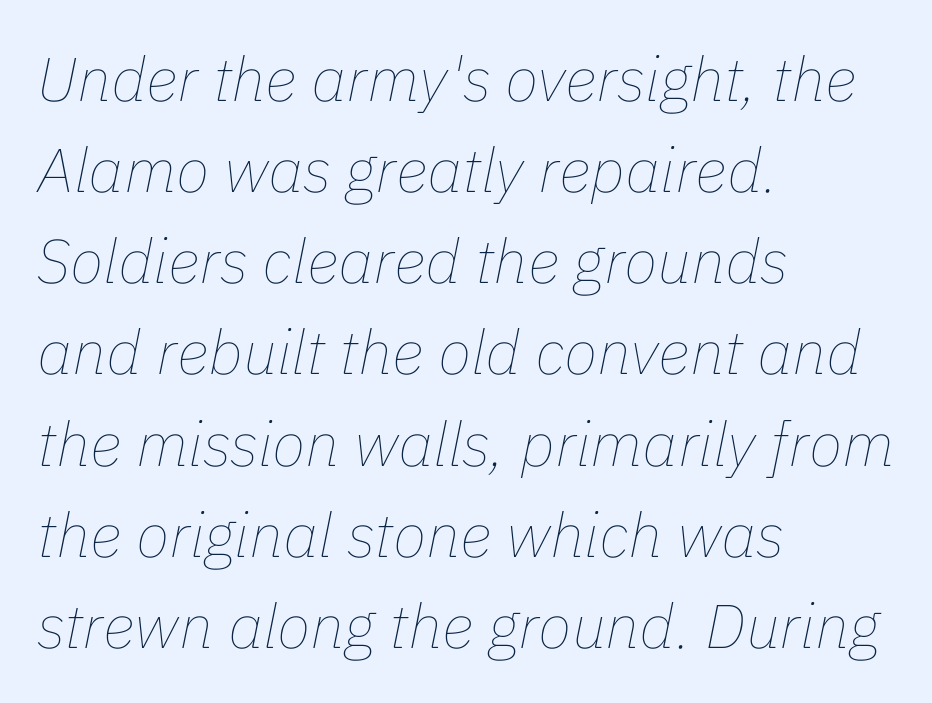
The image shows 62 px thin type, italic (leaning right); set left-aligned, normal line spacing (1.47x), normal letter spacing, not underlined; low stroke contrast and a medium x-height.
